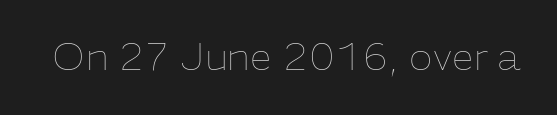
{"italic": "no", "bold": "no", "weight": "thin", "width": "normal", "stroke_contrast": "low", "x_height": "medium", "monospaced": "no", "underline": "no", "letter_spacing": "normal", "letter_spacing_em": 0.0, "glyph_px": 39}
